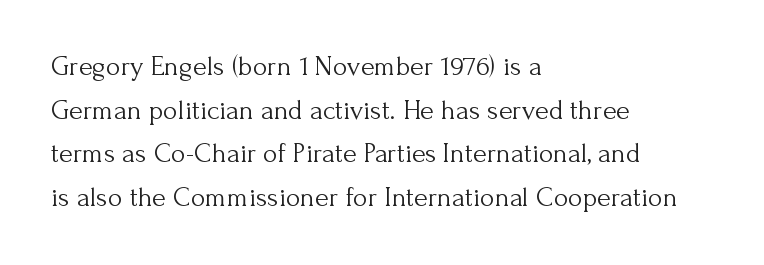
Glance below the letters and you will spot only blank space. Stems here are at most as thick as an everyday book face. Reading down the block, your eye returns to a fixed left position each line. Typographically, this falls in the serif category.
